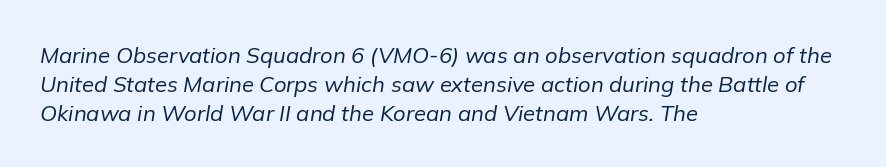
{"italic": "yes", "lean": "right", "slant_degrees": 9, "bold": "no", "underline": "no", "align": "left", "line_spacing": "normal", "line_spacing_ratio": 1.31, "letter_spacing": "normal", "letter_spacing_em": 0.0, "glyph_px": 22}
